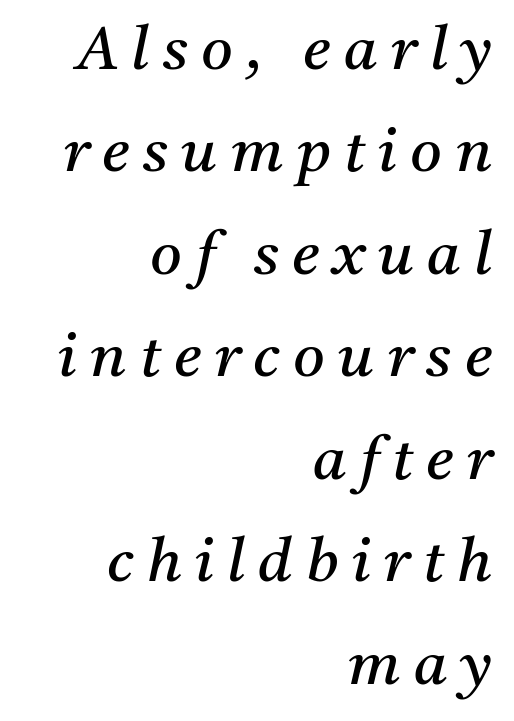
This sample is right-justified, so line beginnings fall wherever the words allow. A typesetter would call this heavily tracked-out type. Heaviness? Minimal to ordinary, like unemphasized prose. Beneath every word, the page is bare. The text carries the slant typical of an italic or oblique font. Spacing verdict: proportional, widths tailored to each character.
